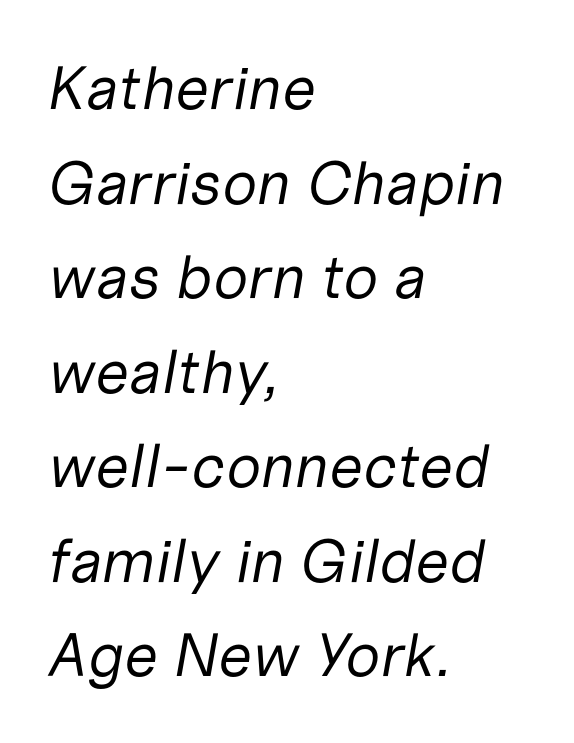
The image shows 61 px regular-weight type, italic (leaning right); set left-aligned, normal line spacing (1.55x), normal letter spacing, not underlined; low stroke contrast and a medium x-height.
